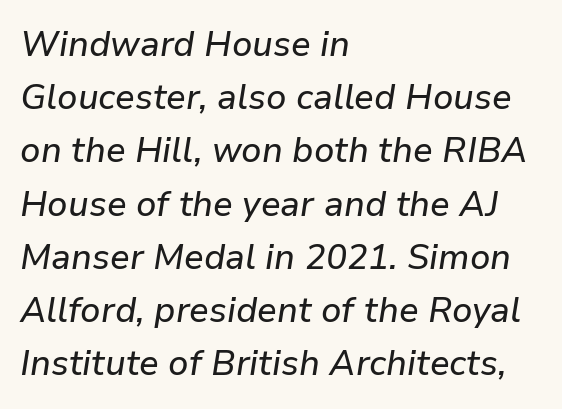
The image shows 35 px text type, italic (leaning right); set left-aligned, normal line spacing (1.52x), normal letter spacing, not underlined; low stroke contrast and a medium x-height.
